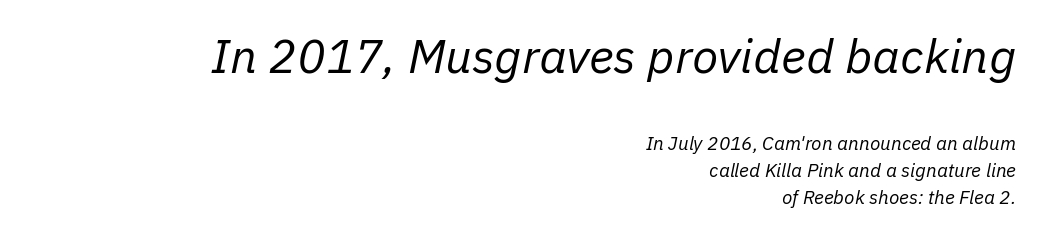
Heaviness? Minimal to ordinary, like unemphasized prose. Nobody drew a line under any word here. The face used here is proportionally spaced, like ordinary book or web type. The face used here has a pronounced slope to its letters. A student would call this right alignment; a typographer would say flush right, rag left.
